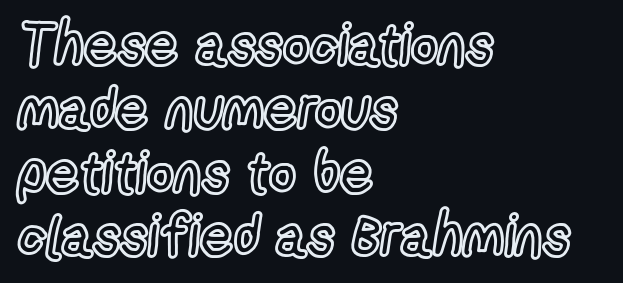
{"width": "condensed", "x_height": "medium", "monospaced": "no", "underline": "no", "align": "left", "line_spacing": "tight", "line_spacing_ratio": 1.1, "letter_spacing": "normal", "letter_spacing_em": 0.0, "glyph_px": 58}
